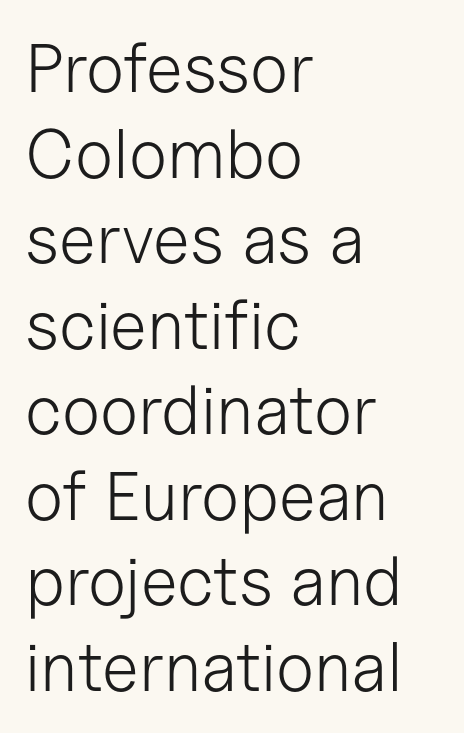
Q: Is the text bold? A: No.
Q: Is the text italic (slanted)? A: No, it is upright.
Q: Is the typeface a serif or a sans-serif typeface? A: Sans-serif.
Q: Is the text underlined? A: No.
Q: How is the paragraph aligned? A: Left-aligned.
Q: Is the spacing between letters normal or unusually wide? A: Normal.
Q: Width (condensed, normal, or wide)? A: Normal.
Q: Stroke contrast? A: Low.
Q: x-height? A: Medium.
Q: Monospaced? A: No.
